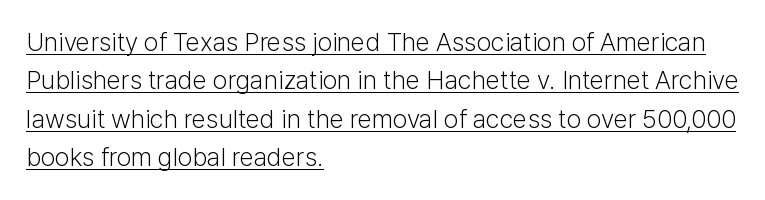
The image shows 26 px text type, upright; set left-aligned, normal line spacing (1.48x), normal letter spacing, underlined.
